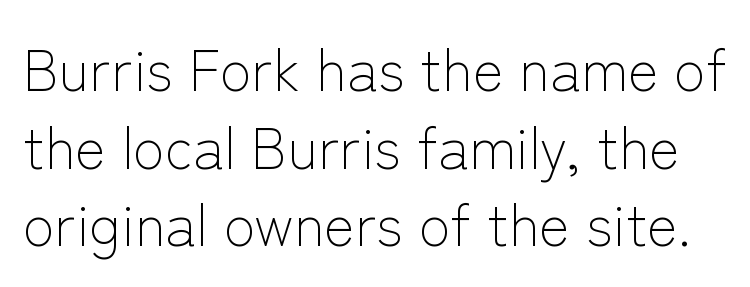
{"serif": "no", "italic": "no", "bold": "no", "weight": "light", "width": "normal", "stroke_contrast": "low", "x_height": "medium", "monospaced": "no", "underline": "no", "line_spacing": "normal", "line_spacing_ratio": 1.34, "letter_spacing": "normal", "letter_spacing_em": 0.0, "glyph_px": 58}
